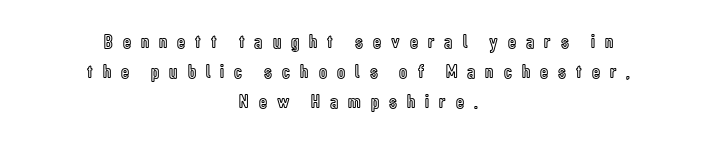
{"italic": "no", "underline": "no", "align": "center", "line_spacing": "normal", "line_spacing_ratio": 1.5, "letter_spacing": "wide", "letter_spacing_em": 0.5, "glyph_px": 20}
